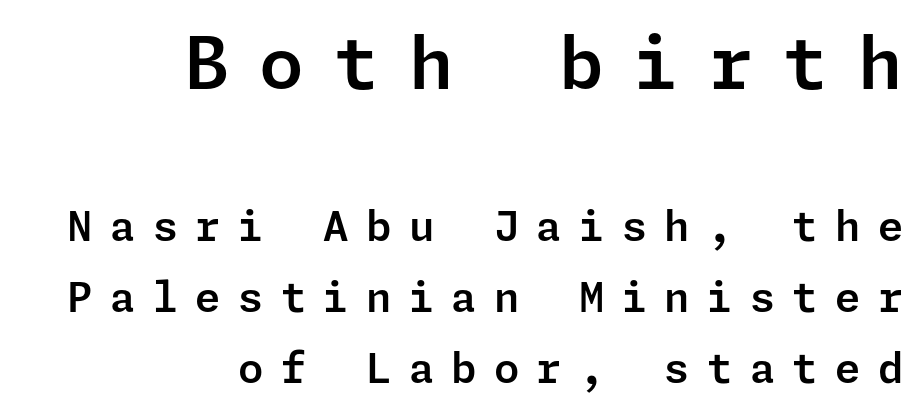
The image shows 72 px sans-serif type, upright; set right-aligned, line spacing 1.73x, unusually wide letter spacing (+0.42 em), not underlined; the first (top) block is 1.76x larger; low stroke contrast and a medium x-height.
